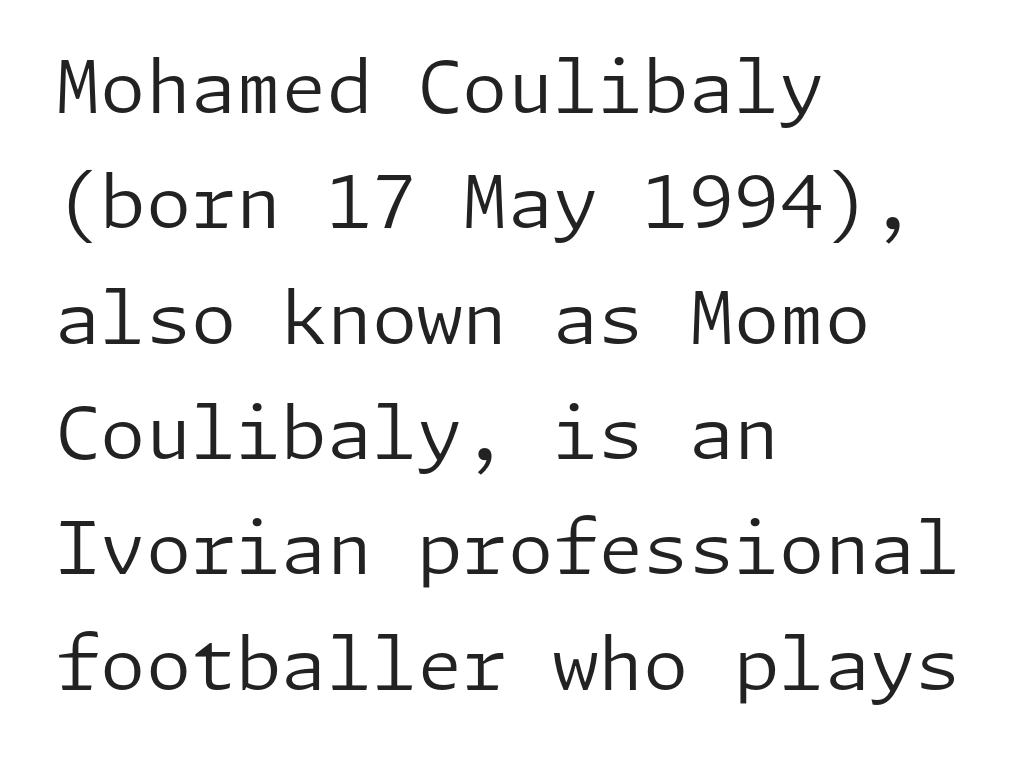
{"serif": "no", "italic": "no", "bold": "no", "weight": "regular", "width": "normal", "stroke_contrast": "low", "x_height": "medium", "underline": "no", "align": "left", "line_spacing": "normal", "line_spacing_ratio": 1.58, "letter_spacing": "normal", "letter_spacing_em": 0.0, "glyph_px": 73}
